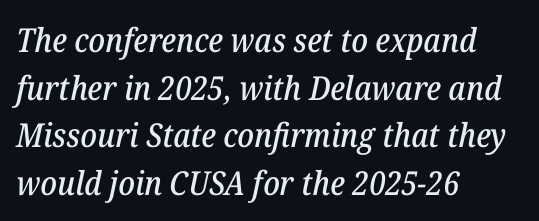
Q: Is the text italic (slanted)? A: Yes, it leans right by about 12 degrees.
Q: Is the typeface a serif or a sans-serif typeface? A: Serif.
Q: Is the text underlined? A: No.
Q: How is the paragraph aligned? A: Left-aligned.
Q: Is the spacing between letters normal or unusually wide? A: Normal.
Q: Is the spacing between lines tight, normal or loose? A: Normal.
Q: Width (condensed, normal, or wide)? A: Normal.
Q: Stroke contrast? A: Low.
Q: x-height? A: Medium.
Q: Monospaced? A: No.
